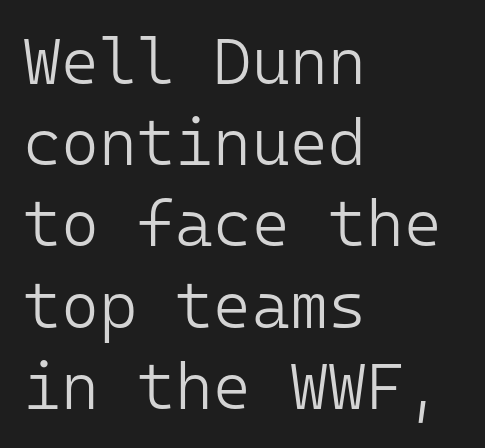
{"serif": "no", "italic": "no", "bold": "no", "weight": "light", "width": "normal", "stroke_contrast": "low", "x_height": "medium", "monospaced": "yes", "underline": "no", "align": "left", "line_spacing": "normal", "line_spacing_ratio": 1.25, "letter_spacing": "normal", "letter_spacing_em": 0.0, "glyph_px": 65}
